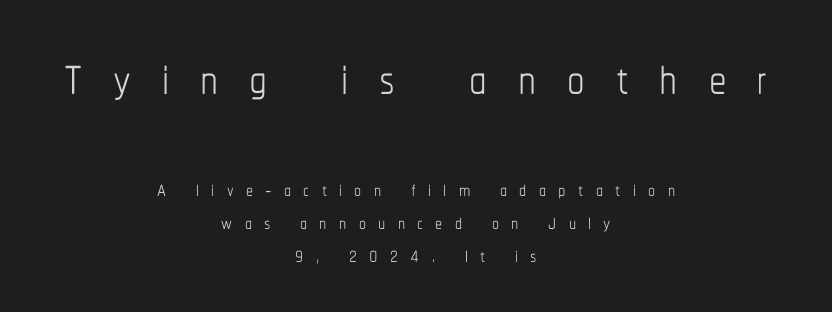
{"italic": "no", "bold": "no", "weight": "thin", "width": "condensed", "stroke_contrast": "low", "x_height": "medium", "monospaced": "no", "underline": "no", "align": "center", "line_spacing_ratio": 1.18, "letter_spacing": "wide", "letter_spacing_em": 0.44, "larger_block": "first", "size_ratio": 2.5, "glyph_px": 70}
